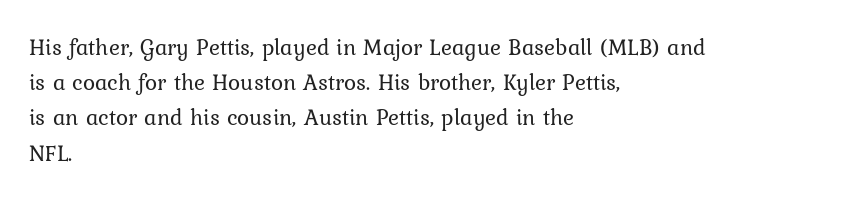
Q: Is the text bold? A: No.
Q: Is the text italic (slanted)? A: No, it is upright.
Q: Is the text underlined? A: No.
Q: How is the paragraph aligned? A: Left-aligned.
Q: Is the spacing between letters normal or unusually wide? A: Normal.
Q: Is the spacing between lines tight, normal or loose? A: Normal.
